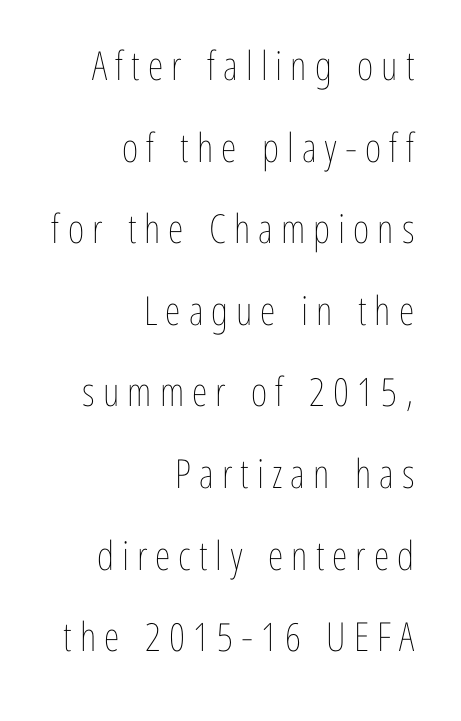
Rule under the text: the space is simply empty. In terms of posture, this sample is upright. If you measured baseline to baseline, you'd find a long distance. You could only call the tracking loose — the letters float apart.
